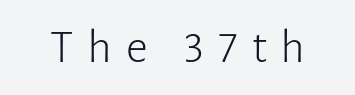
The type is letterspaced generously, with wide tracking. Italic? Not at all — the glyphs are vertical. Regarding serifs, this sample does without them. Do the characters align in a grid? No, the font is proportional.
